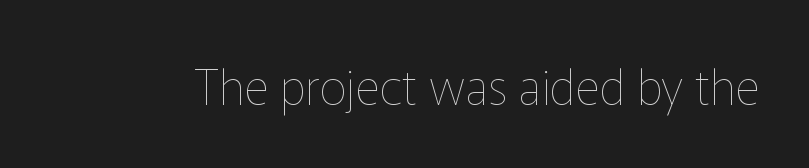
Inter-character spacing is left at the font's built-in metrics. Descenders are the only things crossing below the line. Every stem runs plumb, perpendicular to the baseline. The font sits on the lighter half of the weight spectrum, regular included.
